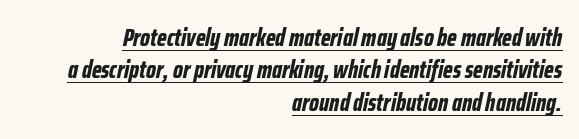
Q: Is the text bold? A: Yes.
Q: Is the text italic (slanted)? A: Yes, it leans right by about 12 degrees.
Q: Is the text underlined? A: Yes.
Q: How is the paragraph aligned? A: Right-aligned.
Q: Is the spacing between letters normal or unusually wide? A: Normal.
Q: Is the spacing between lines tight, normal or loose? A: Normal.
